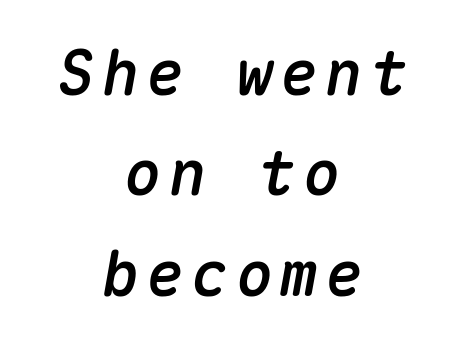
Q: Is the text italic (slanted)? A: Yes, it leans right by about 10 degrees.
Q: Is the text underlined? A: No.
Q: How is the paragraph aligned? A: Centered.
Q: Is the spacing between lines tight, normal or loose? A: Normal.
Q: Width (condensed, normal, or wide)? A: Normal.
Q: Stroke contrast? A: Medium.
Q: x-height? A: Medium.
Q: Monospaced? A: Yes.
